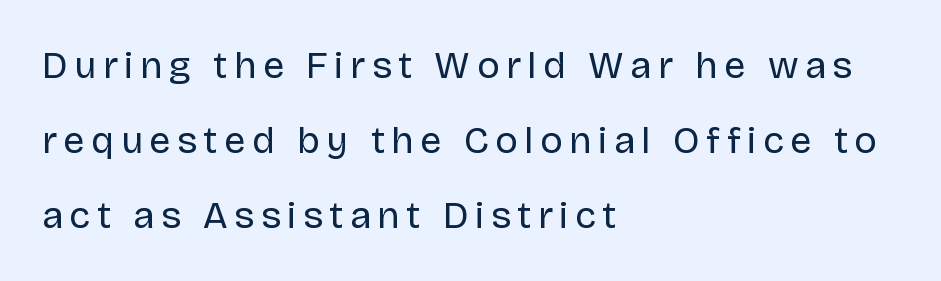
What kind of face is this? One without serifs — a sans. The letters advance in unequal steps, a hallmark of proportional type. The font is comparable to plain body text, perhaps lighter. Left-aligned paragraph, ragged on the right. Students, observe: this is what heavily led, spacious text looks like.
